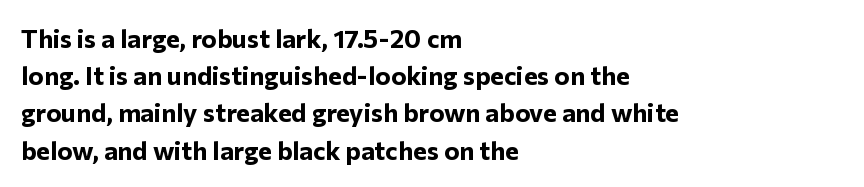
The image shows 26 px bold type, upright; set left-aligned, normal line spacing (1.43x), normal letter spacing, not underlined.
